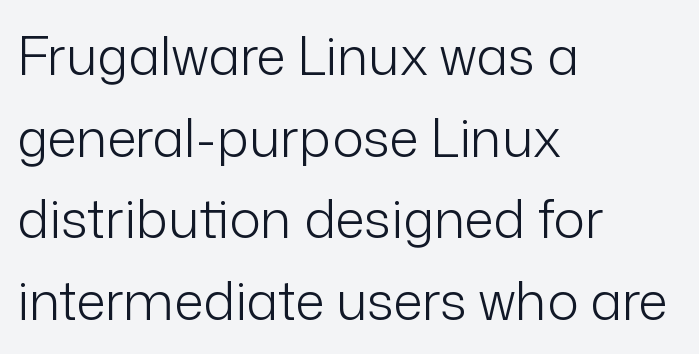
The image shows 53 px light sans-serif type, upright; set left-aligned, normal line spacing (1.54x), normal letter spacing, not underlined; low stroke contrast and a medium x-height.
